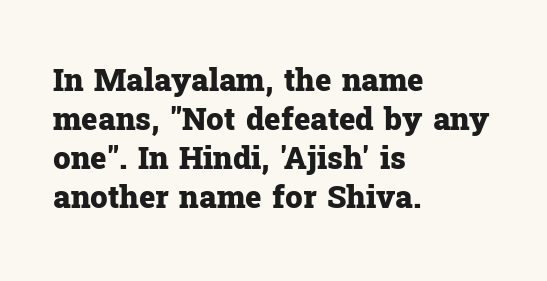
The image shows 31 px heavy serif type, upright; set left-aligned, normal line spacing (1.26x), normal letter spacing, not underlined; low stroke contrast and a medium x-height.
